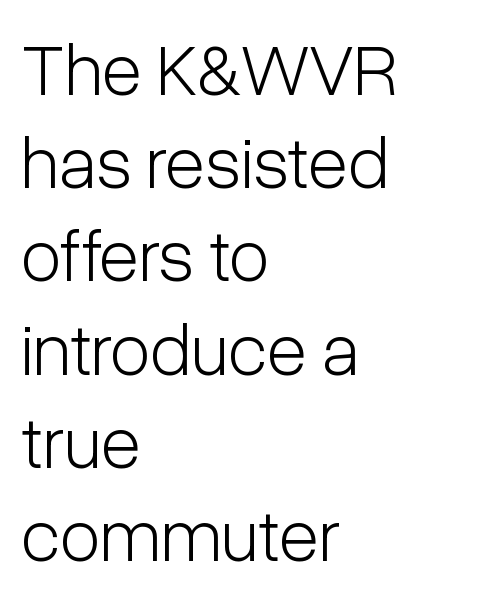
{"serif": "no", "italic": "no", "bold": "no", "weight": "light", "width": "condensed", "stroke_contrast": "low", "x_height": "medium", "monospaced": "no", "underline": "no", "align": "left", "line_spacing": "normal", "line_spacing_ratio": 1.26, "letter_spacing": "normal", "letter_spacing_em": 0.0, "glyph_px": 74}
